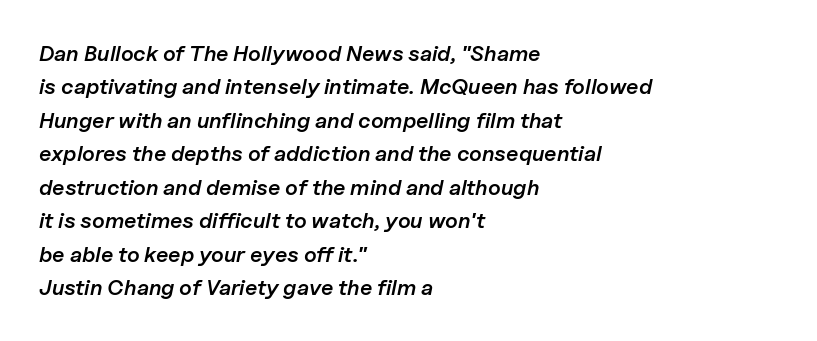
The image shows 22 px text type, italic (leaning right); set left-aligned, normal line spacing (1.52x), normal letter spacing, not underlined.
